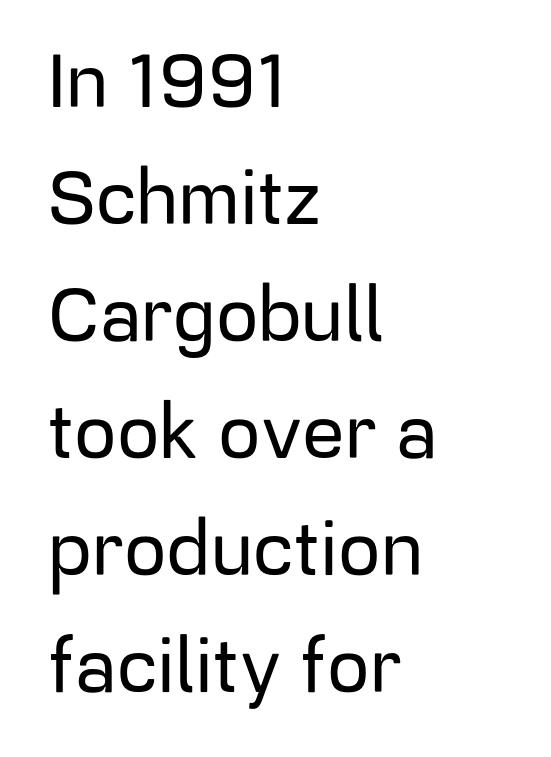
Q: Is the text italic (slanted)? A: No, it is upright.
Q: Is the typeface a serif or a sans-serif typeface? A: Sans-serif.
Q: Is the text underlined? A: No.
Q: How is the paragraph aligned? A: Left-aligned.
Q: Is the spacing between letters normal or unusually wide? A: Normal.
Q: Is the spacing between lines tight, normal or loose? A: Normal.
Q: Width (condensed, normal, or wide)? A: Normal.
Q: Stroke contrast? A: Low.
Q: x-height? A: Medium.
Q: Monospaced? A: No.
